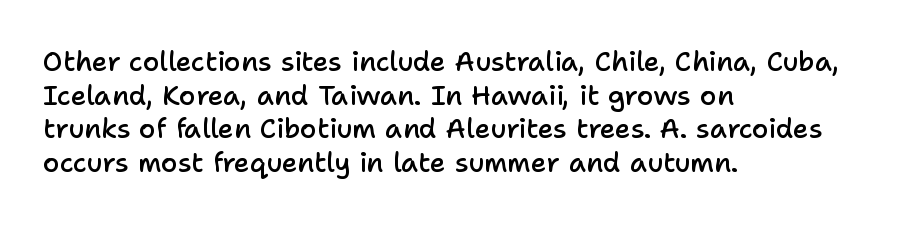
Q: Is the text bold? A: Semi-bold.
Q: Is the text italic (slanted)? A: No, it is upright.
Q: Is the text underlined? A: No.
Q: How is the paragraph aligned? A: Left-aligned.
Q: Is the spacing between letters normal or unusually wide? A: Normal.
Q: Is the spacing between lines tight, normal or loose? A: Normal.
